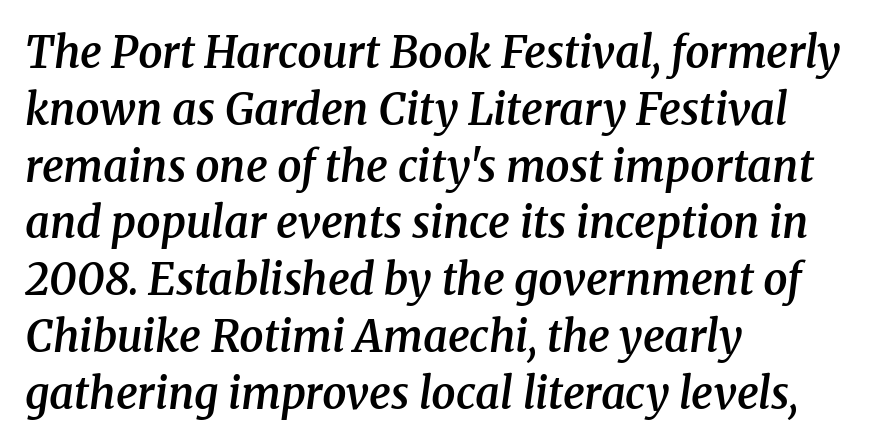
Q: Is the text bold? A: Semi-bold.
Q: Is the text italic (slanted)? A: Yes, it leans right by about 8 degrees.
Q: Is the typeface a serif or a sans-serif typeface? A: Serif.
Q: Is the text underlined? A: No.
Q: How is the paragraph aligned? A: Left-aligned.
Q: Is the spacing between letters normal or unusually wide? A: Normal.
Q: Is the spacing between lines tight, normal or loose? A: Normal.
Q: Width (condensed, normal, or wide)? A: Normal.
Q: Stroke contrast? A: Medium.
Q: x-height? A: Medium.
Q: Monospaced? A: No.
